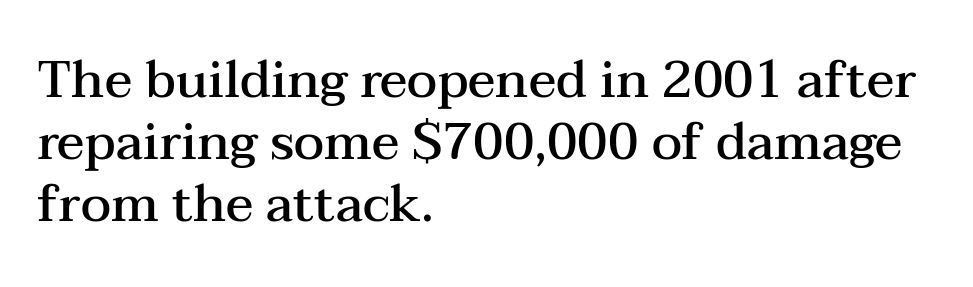
Q: Is the text bold? A: Semi-bold.
Q: Is the text italic (slanted)? A: No, it is upright.
Q: Is the typeface a serif or a sans-serif typeface? A: Serif.
Q: Is the text underlined? A: No.
Q: How is the paragraph aligned? A: Left-aligned.
Q: Is the spacing between letters normal or unusually wide? A: Normal.
Q: Width (condensed, normal, or wide)? A: Wide.
Q: Stroke contrast? A: Medium.
Q: x-height? A: Medium.
Q: Monospaced? A: No.
